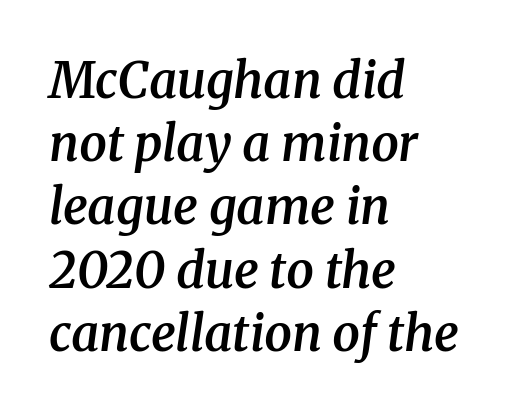
{"serif": "yes", "italic": "yes", "lean": "right", "slant_degrees": 8, "bold": "semi", "weight": "semibold", "width": "normal", "stroke_contrast": "medium", "x_height": "medium", "monospaced": "no", "underline": "no", "align": "left", "line_spacing": "normal", "line_spacing_ratio": 1.29, "letter_spacing": "normal", "letter_spacing_em": 0.0, "glyph_px": 49}
